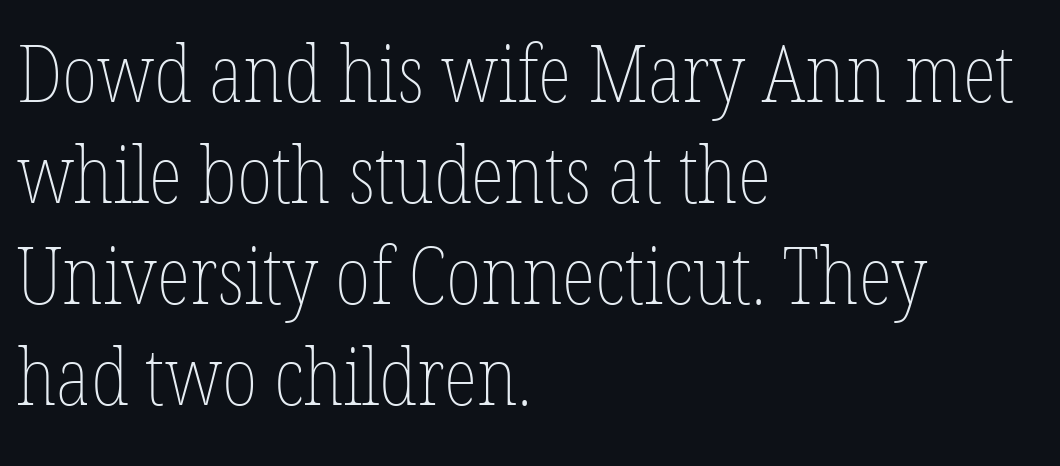
The image shows 79 px thin, condensed type, upright; set left-aligned, normal line spacing (1.28x), normal letter spacing, not underlined; low stroke contrast and a medium x-height.
